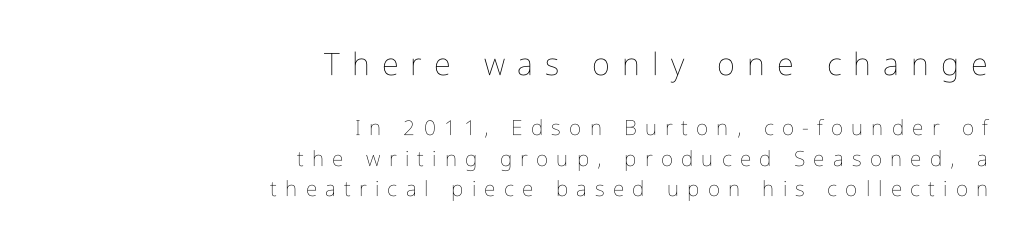
Q: Is the text bold? A: No.
Q: Is the text italic (slanted)? A: No, it is upright.
Q: Is the text underlined? A: No.
Q: How is the paragraph aligned? A: Right-aligned.
Q: Is the spacing between letters normal or unusually wide? A: Unusually wide.
Q: Is the spacing between lines tight, normal or loose? A: Normal.
Q: Which block of text is set in a larger size, the first (top) or the second (bottom)? A: The first (top) one.
Q: Width (condensed, normal, or wide)? A: Condensed.
Q: Stroke contrast? A: Low.
Q: x-height? A: Medium.
Q: Monospaced? A: No.
